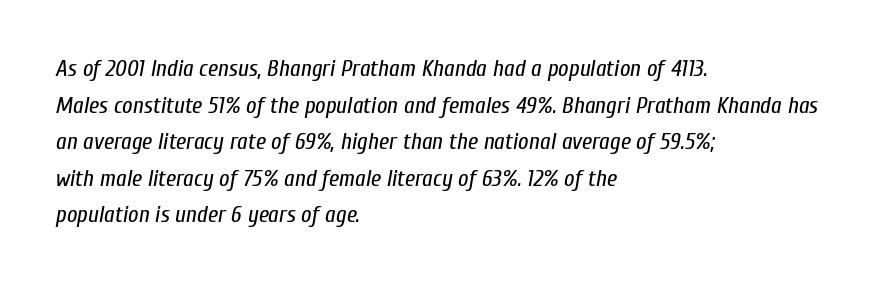
The image shows 23 px text type, italic (leaning right); set left-aligned, normal line spacing (1.59x), normal letter spacing, not underlined.
